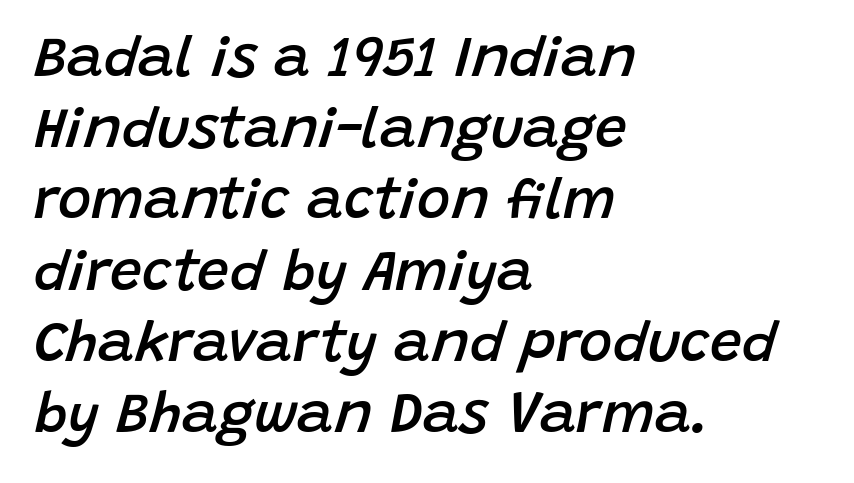
The image shows 57 px semibold type, italic (leaning right); set left-aligned, normal line spacing (1.25x), normal letter spacing, not underlined; low stroke contrast and a large x-height.
